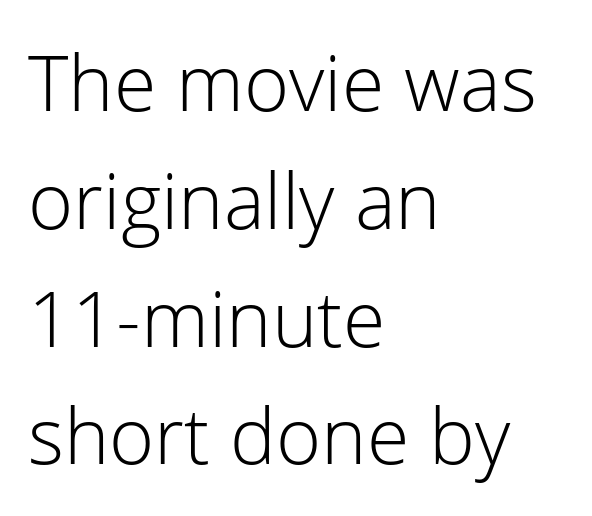
Q: Is the text bold? A: No.
Q: Is the text italic (slanted)? A: No, it is upright.
Q: Is the typeface a serif or a sans-serif typeface? A: Sans-serif.
Q: Is the text underlined? A: No.
Q: How is the paragraph aligned? A: Left-aligned.
Q: Is the spacing between letters normal or unusually wide? A: Normal.
Q: Is the spacing between lines tight, normal or loose? A: Normal.
Q: Width (condensed, normal, or wide)? A: Normal.
Q: Stroke contrast? A: Low.
Q: x-height? A: Medium.
Q: Monospaced? A: No.
